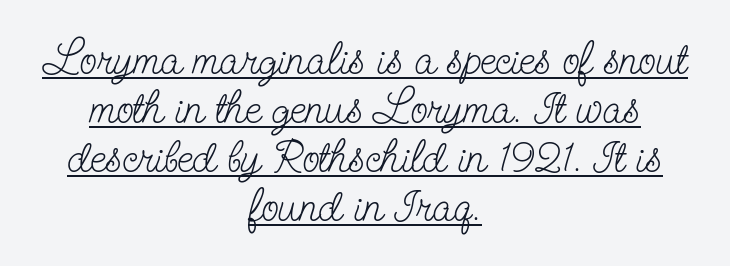
Q: Is the text bold? A: No.
Q: Is the text italic (slanted)? A: Yes.
Q: Is the typeface a serif or a sans-serif typeface? A: Serif.
Q: Is the text underlined? A: Yes.
Q: How is the paragraph aligned? A: Centered.
Q: Is the spacing between letters normal or unusually wide? A: Normal.
Q: Is the spacing between lines tight, normal or loose? A: Tight.
Q: Width (condensed, normal, or wide)? A: Condensed.
Q: Stroke contrast? A: Low.
Q: x-height? A: Small.
Q: Monospaced? A: No.
